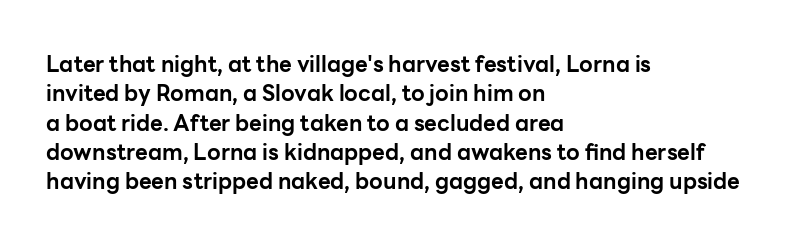
{"italic": "no", "bold": "yes", "underline": "no", "align": "left", "line_spacing": "normal", "line_spacing_ratio": 1.33, "letter_spacing": "normal", "letter_spacing_em": 0.0, "glyph_px": 22}
